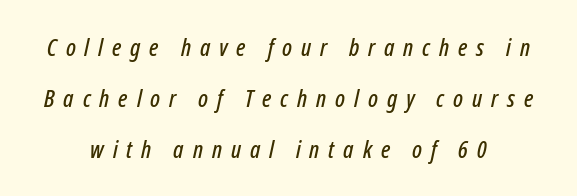
The image shows 24 px text type, italic (leaning right); set centered, loose line spacing (2.12x), unusually wide letter spacing (+0.37 em), not underlined.
